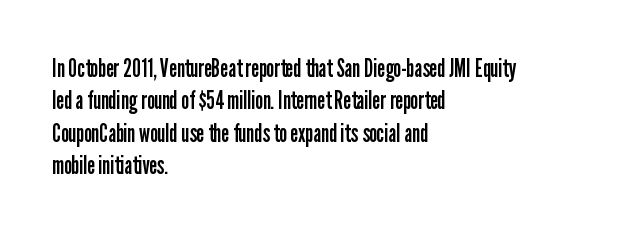
The image shows 25 px text type, upright; set left-aligned, normal line spacing (1.3x), normal letter spacing, not underlined.
